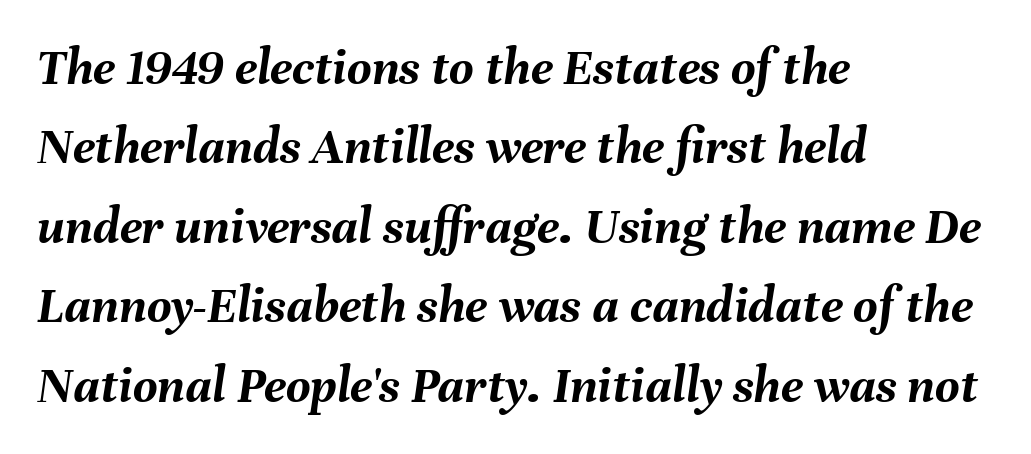
The rendering uses a moderate line-height, typical for paragraphs. You could call the tracking neutral — neither tight nor loose. Letters rest on an invisible, unmarked baseline. Caption: bold face, heavy strokes. This is oblique type, the kind used for emphasis or titles. The compositor pushed each line to the left boundary.
